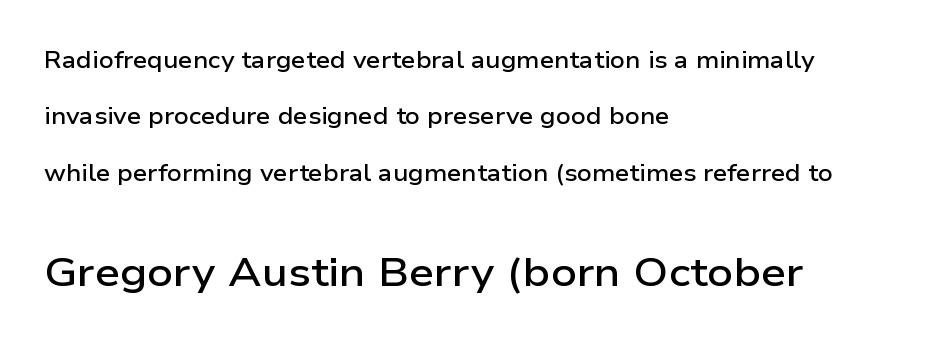
A great deal of white space separates one row of letters from the next. Underlining? Definitely not there. Short note: letters normally spaced. When letters stand straight like this, we call the style roman or upright. The characters display no serif detailing; their extremities are plain. These lines are set flush left with a ragged right edge.
